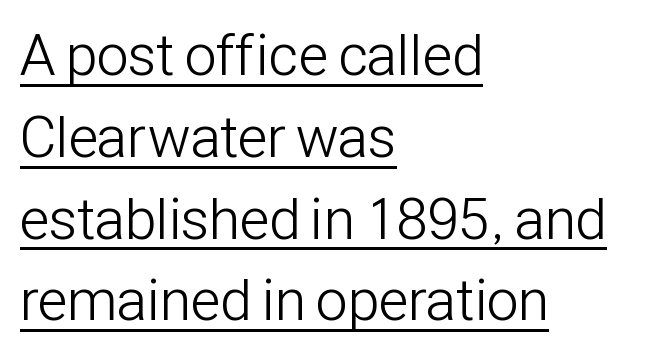
Proportional: the letters do not fall into vertical columns. The vertical gap from one line to the next is medium. Look at the tracking — it's just the regular setting, nothing added. A student would call this left alignment; a typographer would say flush left, rag right. Designer's note — italics off, roman on.
